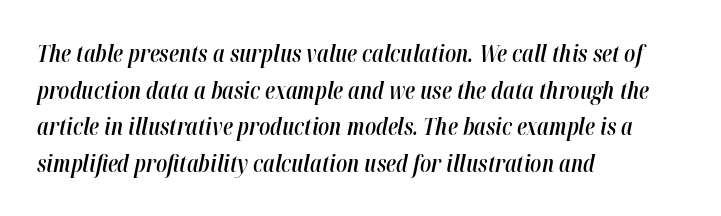
Q: Is the text bold? A: Semi-bold.
Q: Is the text italic (slanted)? A: Yes, it leans right by about 12 degrees.
Q: Is the text underlined? A: No.
Q: How is the paragraph aligned? A: Left-aligned.
Q: Is the spacing between letters normal or unusually wide? A: Normal.
Q: Is the spacing between lines tight, normal or loose? A: Normal.
